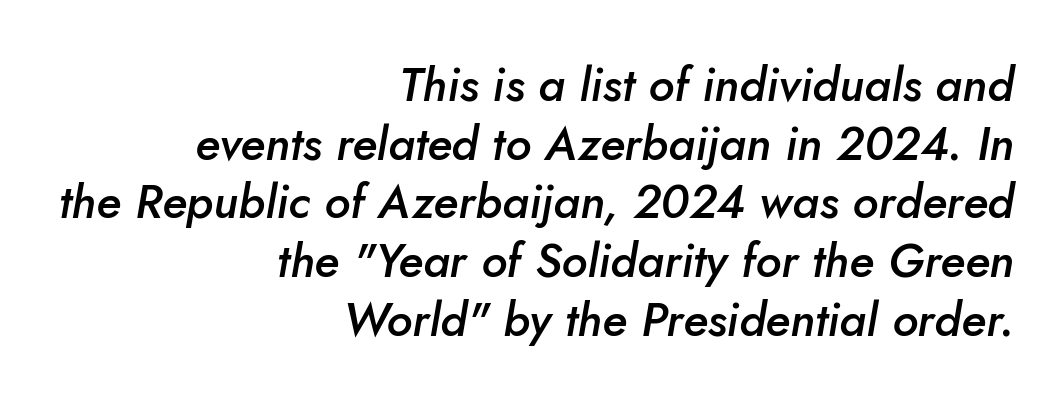
Strokes here are thickened, but only to semibold level. Visually the block forms a straight wall on the right and a jagged coastline on the left. Vertical spacing — default. Words appear dense and cohesive because spacing is normal.
